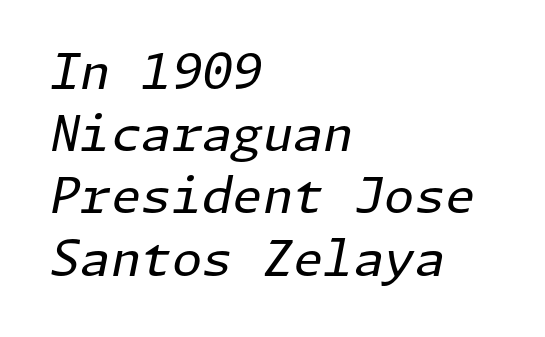
Q: Is the text bold? A: No.
Q: Is the text italic (slanted)? A: Yes, it leans right by about 11 degrees.
Q: Is the text underlined? A: No.
Q: How is the paragraph aligned? A: Left-aligned.
Q: Is the spacing between letters normal or unusually wide? A: Normal.
Q: Is the spacing between lines tight, normal or loose? A: Normal.
Q: Width (condensed, normal, or wide)? A: Normal.
Q: Stroke contrast? A: Low.
Q: x-height? A: Medium.
